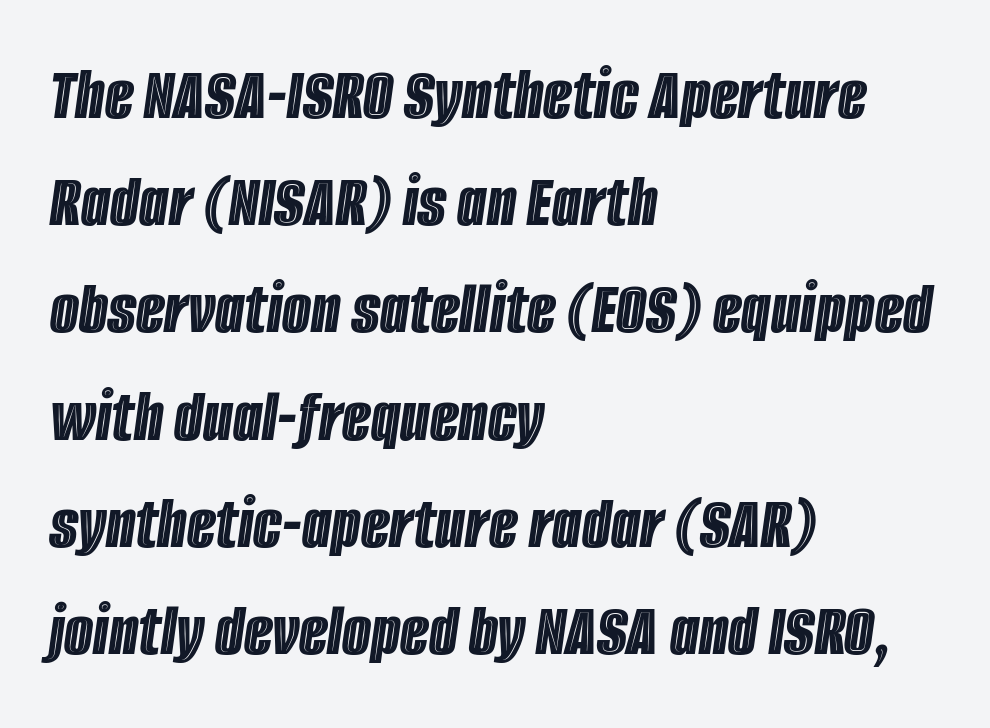
{"italic": "yes", "lean": "right", "slant_degrees": 8, "width": "condensed", "x_height": "large", "monospaced": "no", "underline": "no", "align": "left", "line_spacing": "normal", "line_spacing_ratio": 1.43, "letter_spacing": "normal", "letter_spacing_em": 0.0, "glyph_px": 75}
